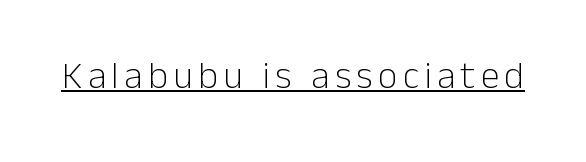
The image shows 38 px light sans-serif type, upright; set underlined; low stroke contrast and a medium x-height.
